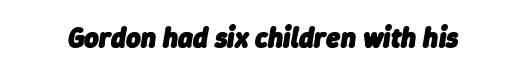
Note the varied advance widths — an 'i' is clearly narrower than an 'm'. Only glyphs here, with clear space below each row. Here the glyphs are tracked normally, forming tight word shapes. Its strokes are broad and dark, the hallmark of bold type.
